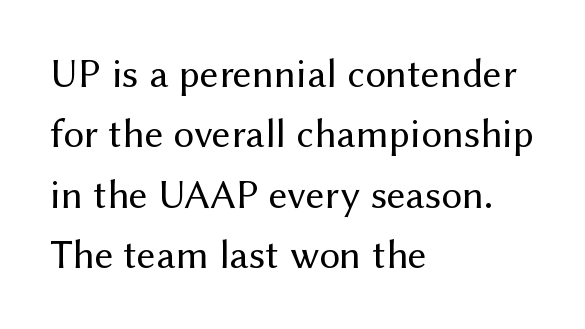
The rendering shows plain stroke endings on the letterforms — a sans-serif design. Words float on clear page, feet unadorned. This reads as an unemphasized weight, regular at the heaviest. One glance says typical: line gaps are just what's usual. The letters advance in unequal steps, a hallmark of proportional type.
